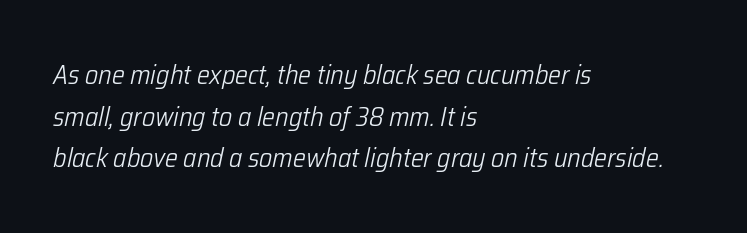
{"italic": "yes", "lean": "right", "slant_degrees": 12, "bold": "no", "underline": "no", "align": "left", "line_spacing": "normal", "line_spacing_ratio": 1.54, "letter_spacing": "normal", "letter_spacing_em": 0.0, "glyph_px": 27}
